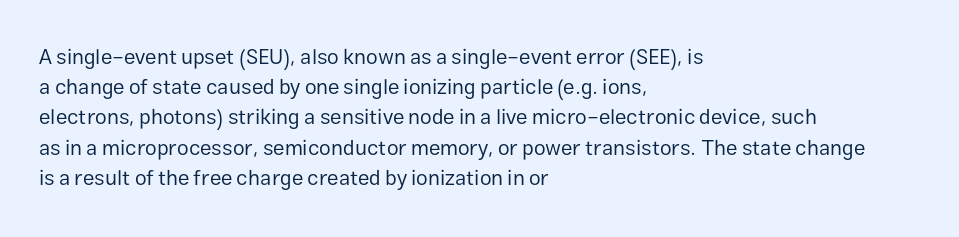
{"italic": "no", "bold": "no", "underline": "no", "align": "left", "line_spacing": "normal", "line_spacing_ratio": 1.44, "letter_spacing": "normal", "letter_spacing_em": 0.0, "glyph_px": 21}
